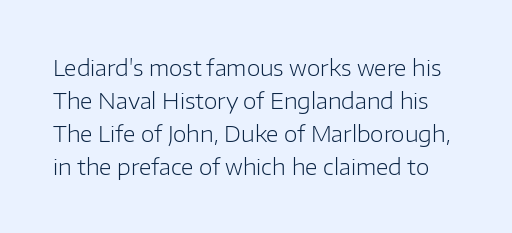
The image shows 22 px text type, upright; set normal line spacing (1.5x), normal letter spacing, not underlined.
